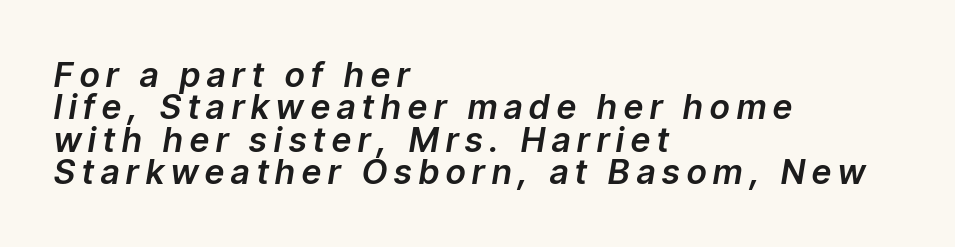
{"italic": "yes", "lean": "right", "slant_degrees": 9, "width": "normal", "stroke_contrast": "low", "x_height": "medium", "monospaced": "no", "underline": "no", "align": "left", "line_spacing": "tight", "line_spacing_ratio": 0.95, "letter_spacing": "wide", "letter_spacing_em": 0.21, "glyph_px": 34}
